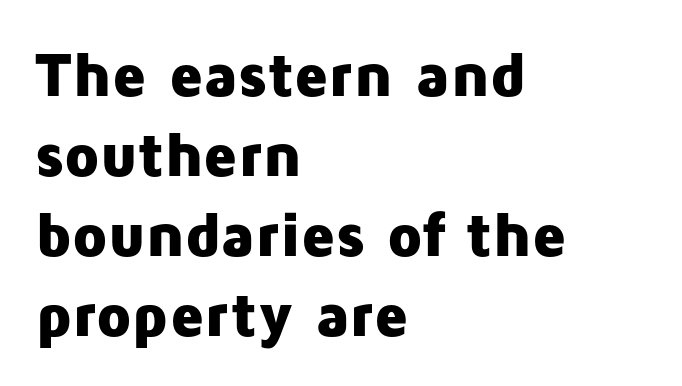
{"serif": "no", "italic": "no", "bold": "yes", "weight": "heavy", "width": "normal", "stroke_contrast": "low", "x_height": "medium", "monospaced": "no", "underline": "no", "align": "left", "line_spacing": "normal", "line_spacing_ratio": 1.27, "letter_spacing": "normal", "letter_spacing_em": 0.0, "glyph_px": 63}
